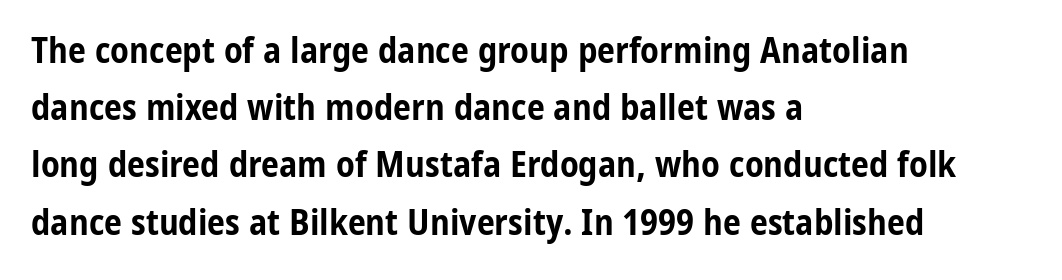
Q: Is the text bold? A: Yes.
Q: Is the text italic (slanted)? A: No, it is upright.
Q: Is the typeface a serif or a sans-serif typeface? A: Sans-serif.
Q: Is the text underlined? A: No.
Q: How is the paragraph aligned? A: Left-aligned.
Q: Is the spacing between letters normal or unusually wide? A: Normal.
Q: Is the spacing between lines tight, normal or loose? A: Normal.
Q: Width (condensed, normal, or wide)? A: Condensed.
Q: Stroke contrast? A: Low.
Q: x-height? A: Medium.
Q: Monospaced? A: No.
